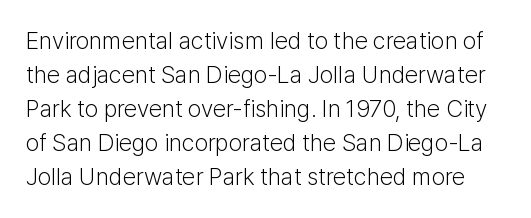
The image shows 24 px text type, upright; set normal line spacing (1.42x), normal letter spacing, not underlined.
